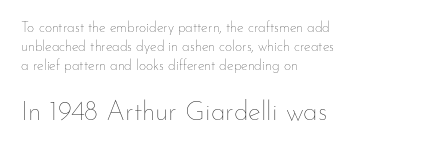
Q: Is the text bold? A: No.
Q: Is the text italic (slanted)? A: No, it is upright.
Q: Is the text underlined? A: No.
Q: How is the paragraph aligned? A: Left-aligned.
Q: Is the spacing between letters normal or unusually wide? A: Normal.
Q: Is the spacing between lines tight, normal or loose? A: Normal.
Q: Which block of text is set in a larger size, the first (top) or the second (bottom)? A: The second (bottom) one.
